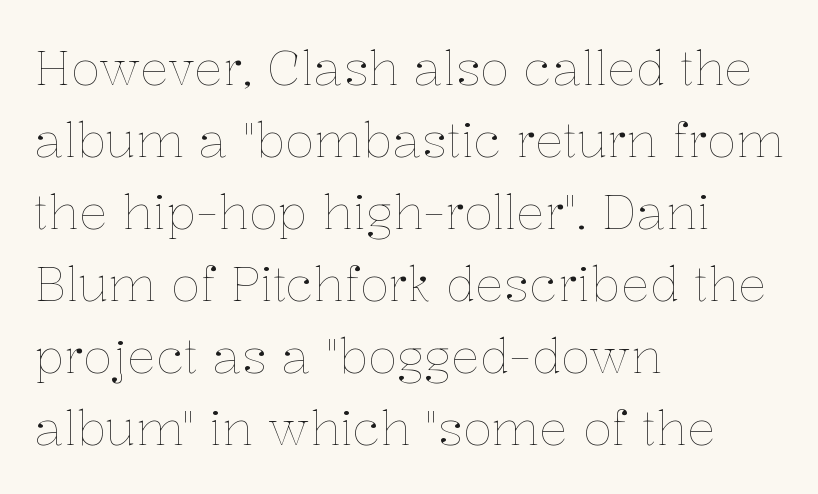
Q: Is the text bold? A: No.
Q: Is the text italic (slanted)? A: No, it is upright.
Q: Is the text underlined? A: No.
Q: How is the paragraph aligned? A: Left-aligned.
Q: Is the spacing between letters normal or unusually wide? A: Normal.
Q: Is the spacing between lines tight, normal or loose? A: Normal.
Q: Width (condensed, normal, or wide)? A: Normal.
Q: Stroke contrast? A: Low.
Q: x-height? A: Medium.
Q: Monospaced? A: No.
